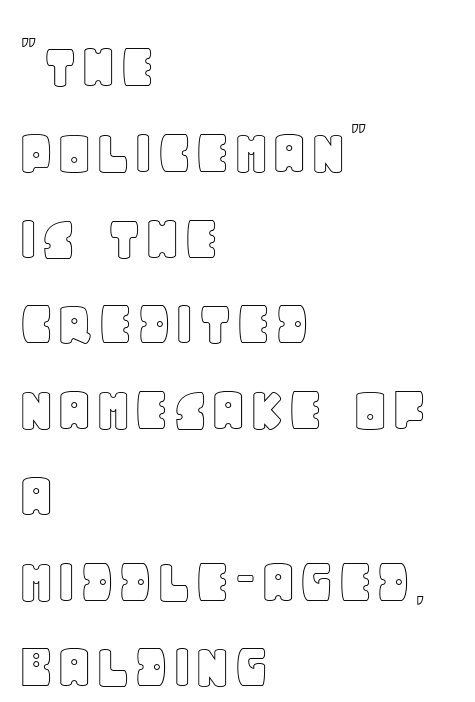
A typesetter would call this proportional, since set widths differ per character. Underlining? Definitely not there. The typography opts for an upright posture over an oblique one. Leading matches the norm, producing a regular column.
